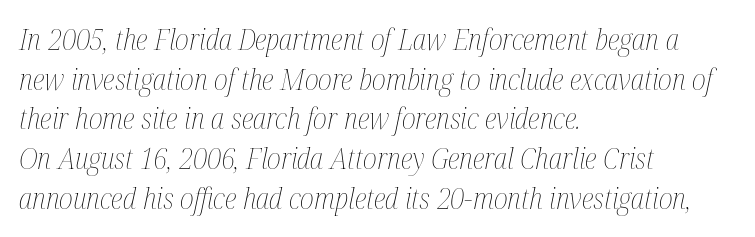
You could not count columns in this text — the font is proportionally spaced. If you measured baseline to baseline, you'd find a middling distance. Look at the tracking — it's just the regular setting, nothing added. The typography opts for an oblique posture over an upright one. The baseline area is clear.
